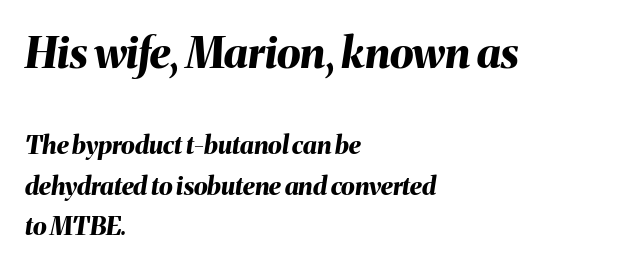
Q: Is the text bold? A: Yes.
Q: Is the text italic (slanted)? A: Yes, it leans right by about 8 degrees.
Q: Is the text underlined? A: No.
Q: How is the paragraph aligned? A: Left-aligned.
Q: Is the spacing between letters normal or unusually wide? A: Normal.
Q: Is the spacing between lines tight, normal or loose? A: Normal.
Q: Which block of text is set in a larger size, the first (top) or the second (bottom)? A: The first (top) one.
Q: Width (condensed, normal, or wide)? A: Normal.
Q: Stroke contrast? A: Medium.
Q: x-height? A: Medium.
Q: Monospaced? A: No.
